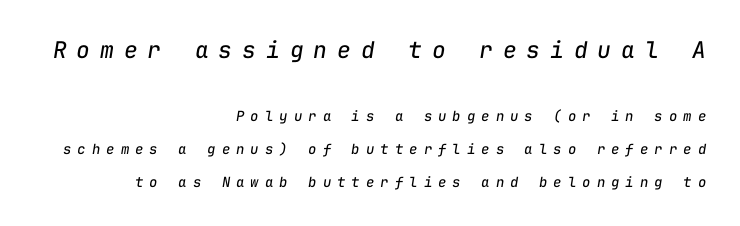
Large over small — that's the arrangement of the two blocks here. The passage shown is not bold in any degree. No word sits above an underline. The passage shown stacks its lines with a broad gap.
